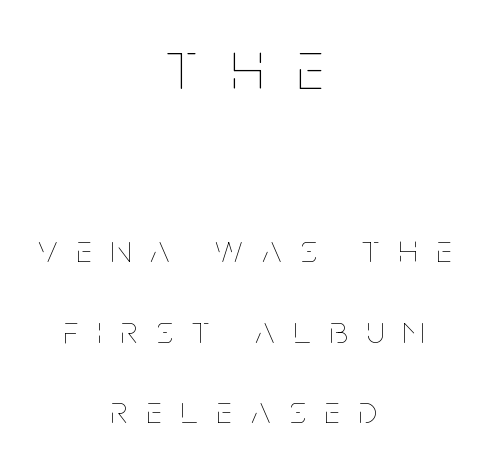
Q: Is the text bold? A: No.
Q: Is the text italic (slanted)? A: No, it is upright.
Q: Is the text underlined? A: No.
Q: How is the paragraph aligned? A: Centered.
Q: Is the spacing between letters normal or unusually wide? A: Unusually wide.
Q: Is the spacing between lines tight, normal or loose? A: Loose.
Q: Which block of text is set in a larger size, the first (top) or the second (bottom)? A: The first (top) one.
Q: Width (condensed, normal, or wide)? A: Condensed.
Q: Stroke contrast? A: Low.
Q: x-height? A: Large.
Q: Monospaced? A: No.
